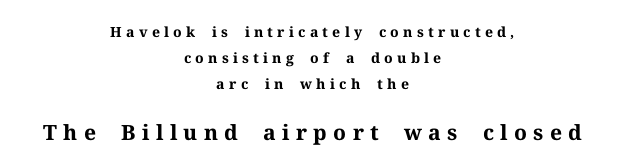
Its strokes are broad and dark, the hallmark of bold type. Words float on clear page, feet unadorned. The following chunk of copy outweighs the initial chunk in type size. Leftover space on each line is divided equally before and after the words. Short note: letters widely spaced.
